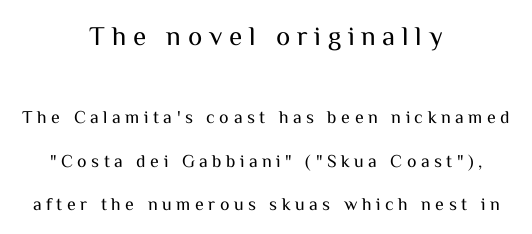
The paragraph has two soft edges and a firm central axis. A great deal of white space separates one row of letters from the next. Nope, not italic — everything's standing straight. The letterforms stand isolated, each surrounded by extra space. Stems and bowls with no extra thickness — not bold. The block sitting higher on the canvas is the one with enlarged characters.
